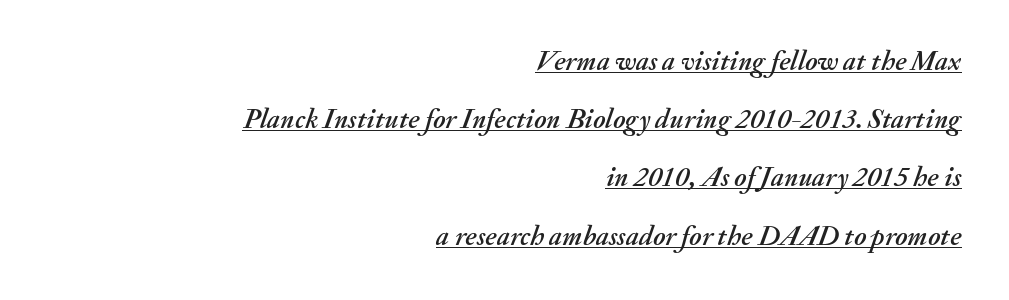
The typography opts for an oblique posture over an upright one. Is this a fixed-width face? No — the glyphs have proportional, varying widths. Widely set lines give the paragraph a tall, airy silhouette. This is underlined copy, the kind a proofreader might mark for attention. The gaps between neighbouring characters are ordinary and unremarkable. This sample is right-justified, so line beginnings fall wherever the words allow.
